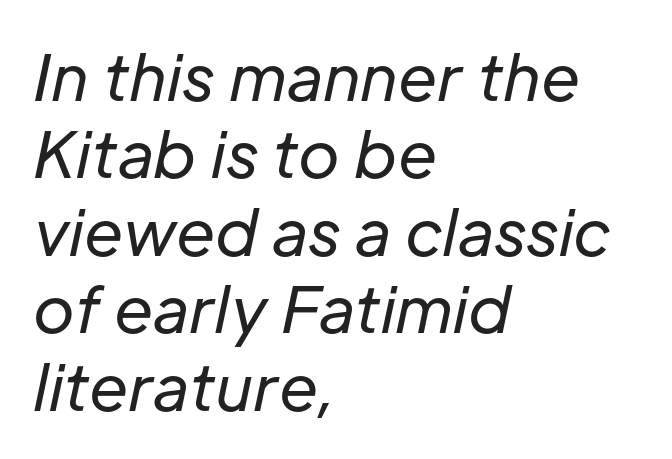
The font is comparable to plain body text, perhaps lighter. The specimen omits any rule beneath the text block's lines. The ragged edge is on the right, which tells us the setting is flush left. You could call the tracking neutral — neither tight nor loose. Slant detected: the letters are inclined. The rendering uses natural spacing where letterforms have individual widths.
